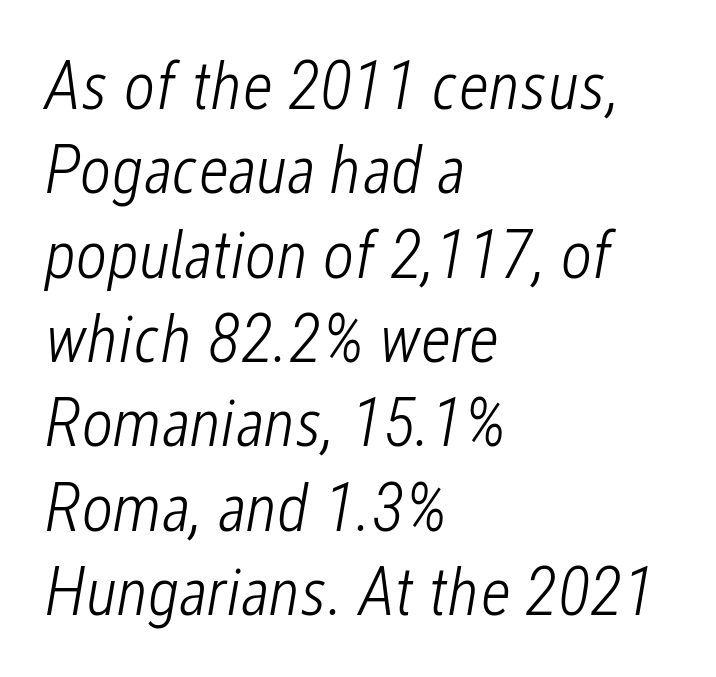
The image shows 68 px light, condensed type, italic (leaning right); set left-aligned, line spacing 1.24x, normal letter spacing, not underlined; low stroke contrast and a medium x-height.
